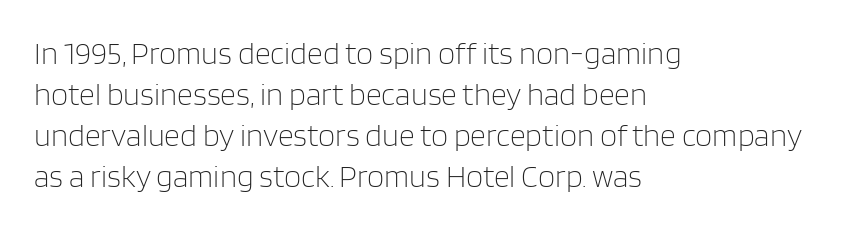
Reading down the block, your eye returns to a fixed left position each line. Letters have the restrained weight of plain body copy at most. Descender tails drop into unmarked territory. The font's upright variant was chosen for this text. This is sans-serif lettering, the kind often seen on screens and signage. Line spacing here is normal.
